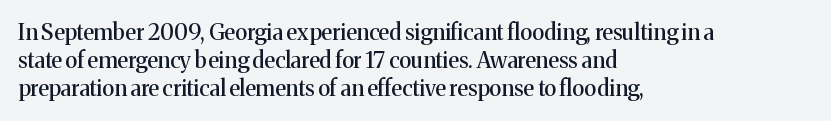
Style check: upright. Decoration check: the copy has no underline. The gaps between neighbouring characters are ordinary and unremarkable. This sample is left-justified, so line endings fall wherever the words run out. The rows are spaced the way most documents space them.
